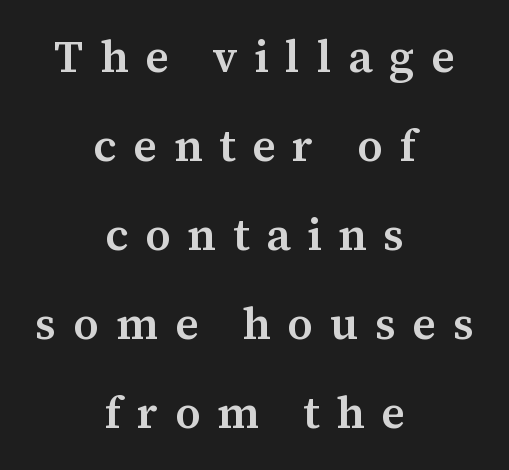
The image shows 45 px semibold serif type, upright; set centered, loose line spacing (1.98x), unusually wide letter spacing (+0.37 em), not underlined; medium stroke contrast and a medium x-height.
